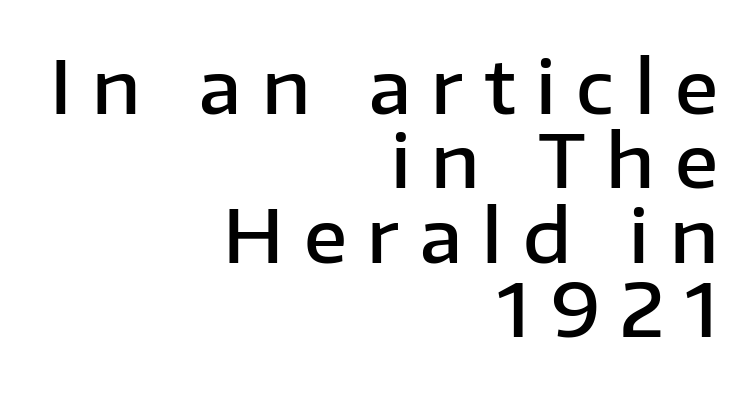
{"serif": "no", "italic": "no", "bold": "semi", "weight": "semibold", "width": "normal", "stroke_contrast": "low", "x_height": "medium", "monospaced": "no", "underline": "no", "align": "right", "line_spacing": "tight", "line_spacing_ratio": 1.02, "letter_spacing": "wide", "letter_spacing_em": 0.28, "glyph_px": 73}
